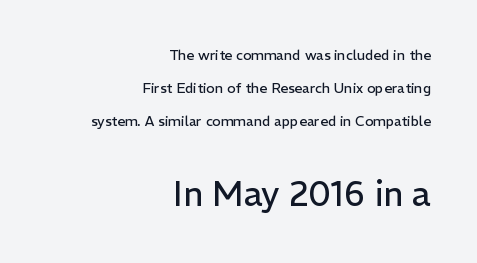
Q: Is the text bold? A: No.
Q: Is the text italic (slanted)? A: No, it is upright.
Q: Is the typeface a serif or a sans-serif typeface? A: Sans-serif.
Q: Is the text underlined? A: No.
Q: How is the paragraph aligned? A: Right-aligned.
Q: Is the spacing between letters normal or unusually wide? A: Normal.
Q: Is the spacing between lines tight, normal or loose? A: Loose.
Q: Which block of text is set in a larger size, the first (top) or the second (bottom)? A: The second (bottom) one.
Q: Width (condensed, normal, or wide)? A: Normal.
Q: Stroke contrast? A: Low.
Q: x-height? A: Medium.
Q: Monospaced? A: No.
